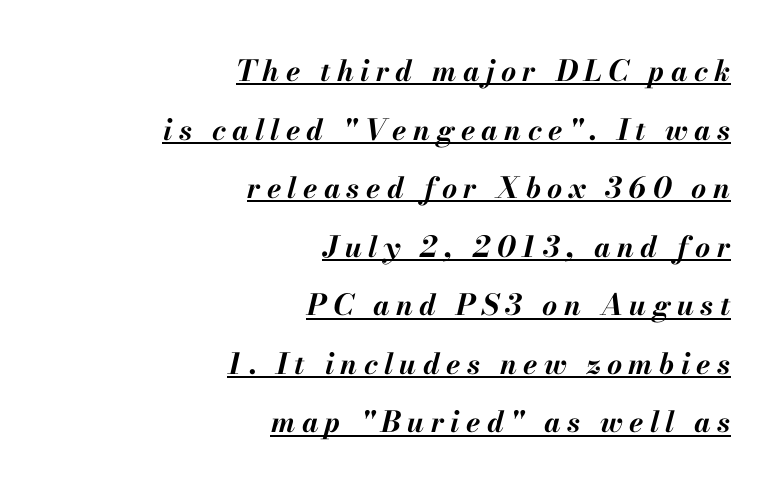
In designer terms, the underline attribute is active on this setting. The paragraph shown leans on its right margin. The gaps between neighbouring characters are conspicuously large. Slanted lettering throughout. The face used here is proportionally spaced, like ordinary book or web type. Summary of vertical rhythm: relaxed, with wide interline spacing.
